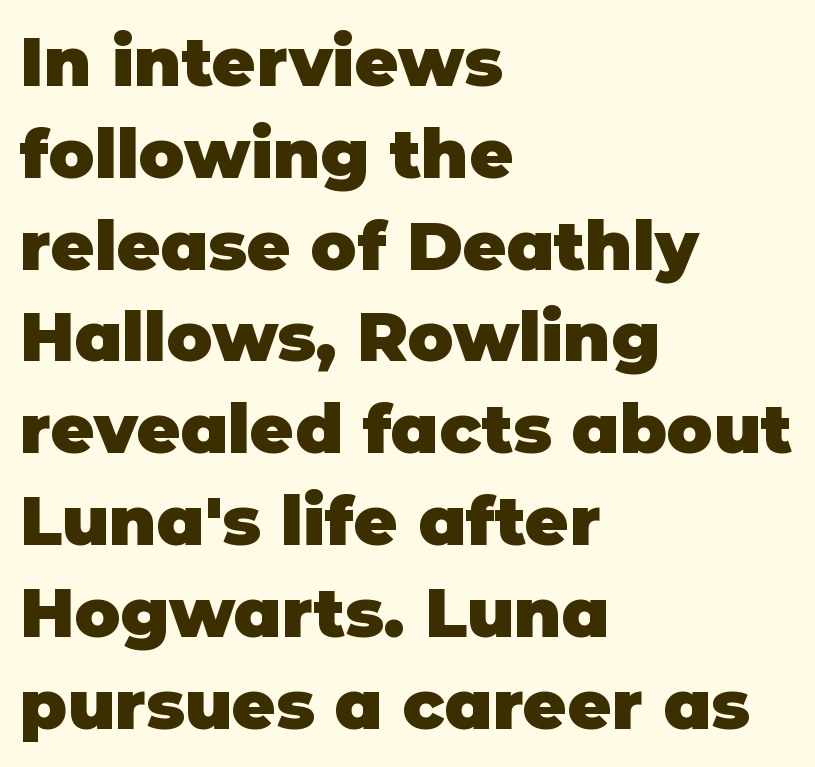
{"serif": "no", "italic": "no", "bold": "yes", "weight": "heavy", "width": "normal", "stroke_contrast": "low", "x_height": "large", "monospaced": "no", "underline": "no", "align": "left", "line_spacing": "normal", "line_spacing_ratio": 1.35, "letter_spacing": "normal", "letter_spacing_em": 0.0, "glyph_px": 68}
